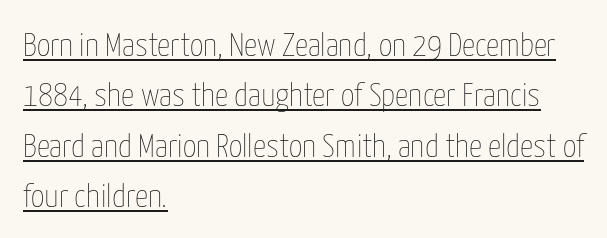
{"italic": "no", "bold": "no", "weight": "thin", "width": "condensed", "stroke_contrast": "low", "x_height": "medium", "monospaced": "no", "underline": "yes", "align": "left", "line_spacing": "normal", "line_spacing_ratio": 1.53, "letter_spacing": "normal", "letter_spacing_em": 0.0, "glyph_px": 33}
